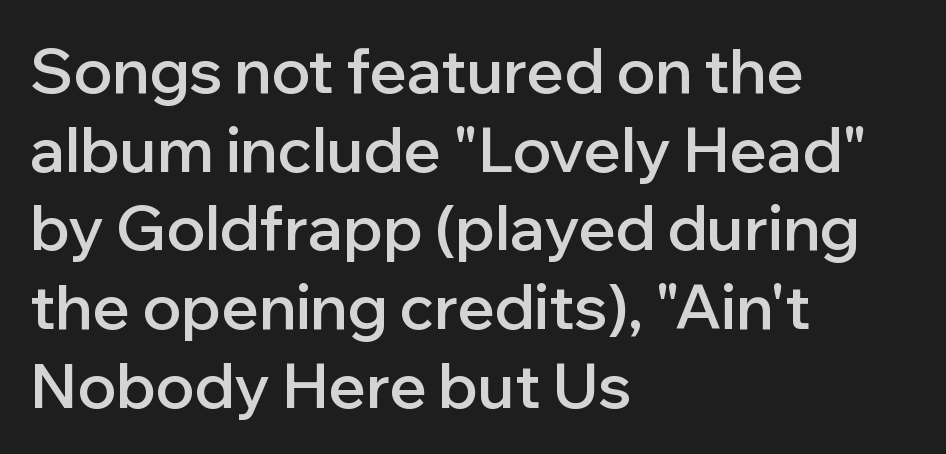
Think of a printed novel: that variable character pitch is what you see here. Typeset ragged right — the left edge is the straight one. This is the in-between weight designers call semibold or demi. Rule under the text: the space is simply empty. Leading: standard.
